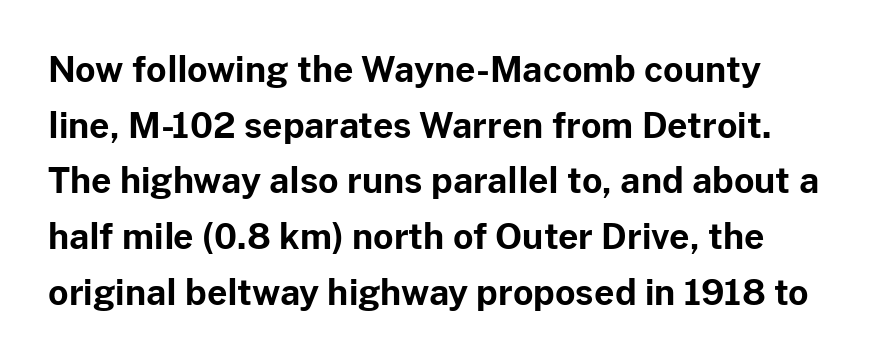
Nobody drew a line under any word here. These lines are rendered in a variable-pitch font. Look at the stroke-to-counter ratio: heavy, a bold. Leading: standard. Ordinary non-slanted type is in use. Letter spacing: default.
